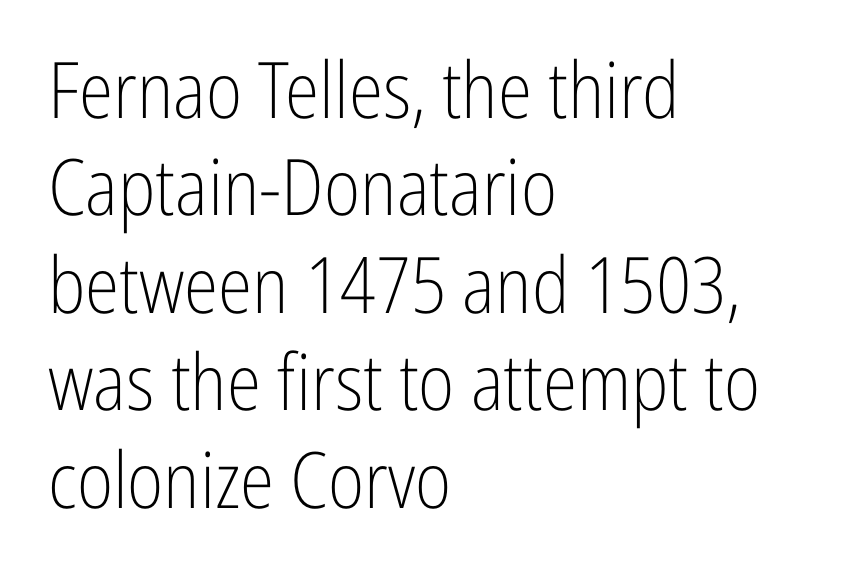
Summary of vertical rhythm: regular, with standard interline spacing. Does the copy run flush right? No — it runs flush left. Tracking here is standard; glyphs follow each other at the usual distance. Font category for this specimen: sans-serif.
